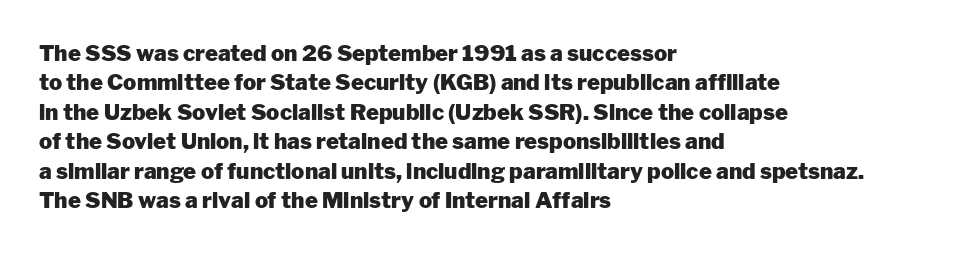
{"italic": "no", "bold": "yes", "underline": "no", "align": "left", "line_spacing": "normal", "line_spacing_ratio": 1.34, "letter_spacing": "normal", "letter_spacing_em": 0.0, "glyph_px": 22}
